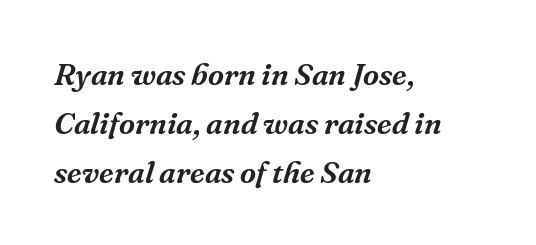
The image shows 31 px serif type, italic (leaning right); set left-aligned, normal line spacing (1.58x), normal letter spacing, not underlined; medium stroke contrast and a medium x-height.
